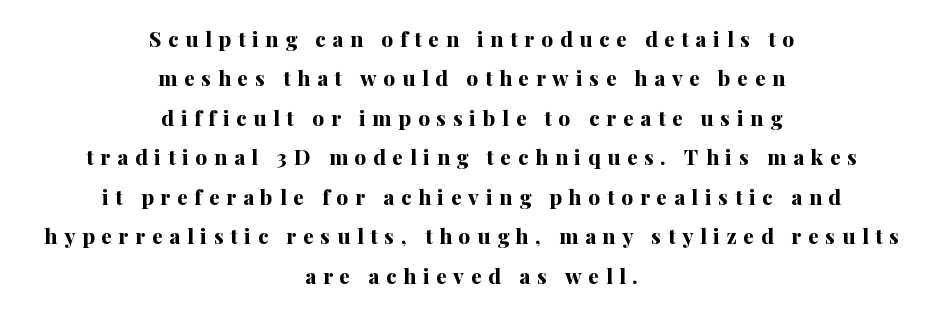
Q: Is the text bold? A: Yes.
Q: Is the text italic (slanted)? A: No, it is upright.
Q: Is the text underlined? A: No.
Q: How is the paragraph aligned? A: Centered.
Q: Is the spacing between letters normal or unusually wide? A: Unusually wide.
